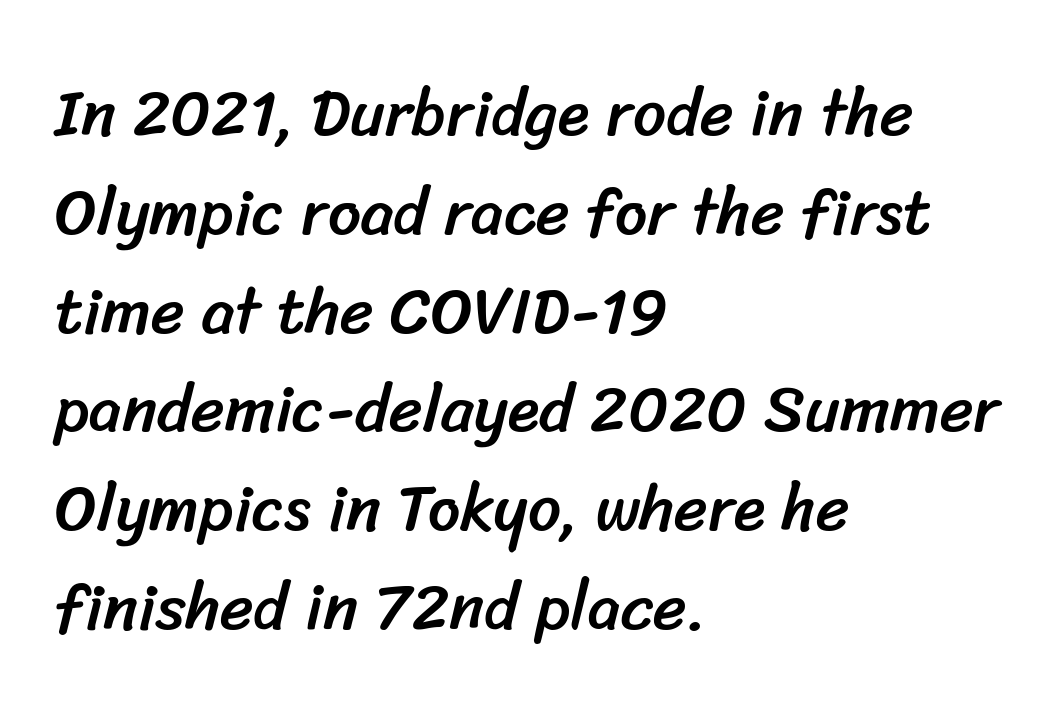
The image shows 65 px sans-serif type; set left-aligned, normal line spacing (1.52x), normal letter spacing, not underlined; low stroke contrast and a medium x-height.
